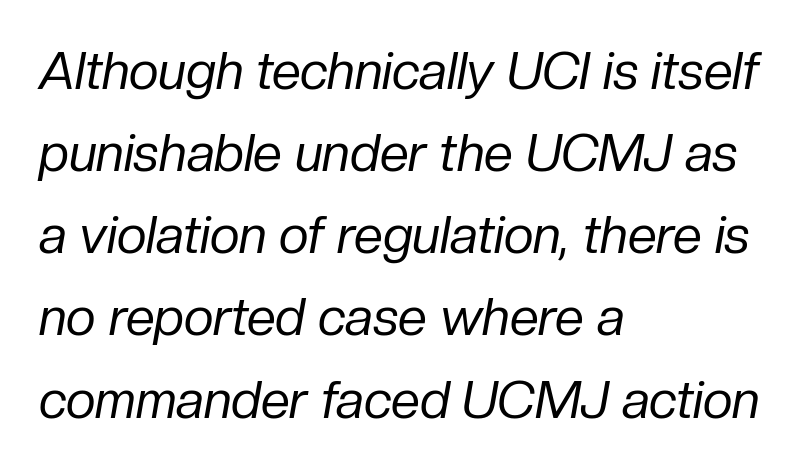
Successive baselines arrive at the customary interval. A typesetter would mark this as italic. The lines in this sample share a left origin and differ only in where they stop. The face used here is proportionally spaced, like ordinary book or web type.
